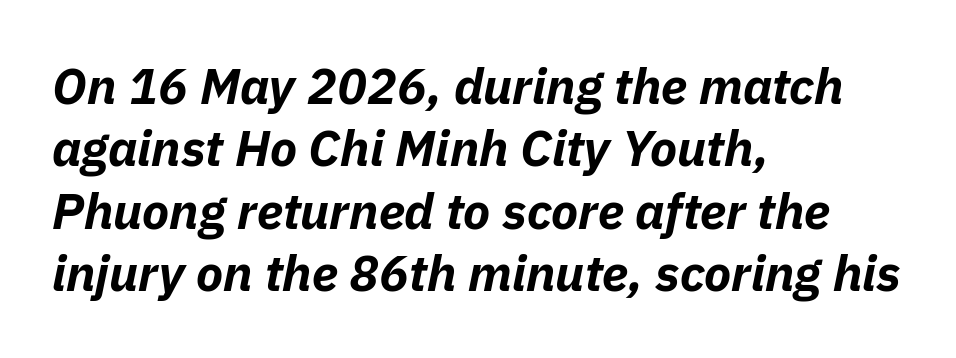
Q: Is the text bold? A: Yes.
Q: Is the text italic (slanted)? A: Yes, it leans right by about 11 degrees.
Q: Is the text underlined? A: No.
Q: How is the paragraph aligned? A: Left-aligned.
Q: Is the spacing between letters normal or unusually wide? A: Normal.
Q: Is the spacing between lines tight, normal or loose? A: Normal.
Q: Width (condensed, normal, or wide)? A: Normal.
Q: Stroke contrast? A: Low.
Q: x-height? A: Medium.
Q: Monospaced? A: No.
